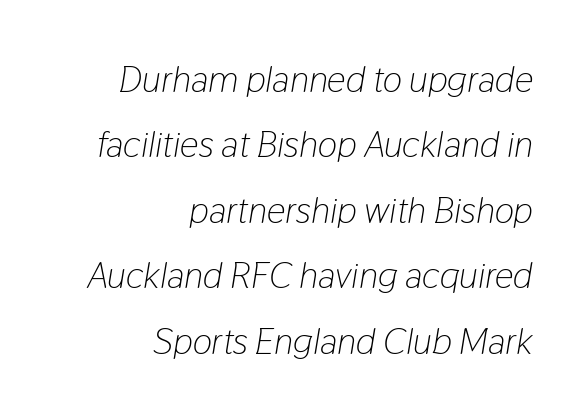
The passage is arranged like a letterhead date or caption credit — flush right. The gap between lines stays unmarked. In terms of posture, this sample is oblique. Words appear dense and cohesive because spacing is normal. Stroke mass is kept to a normal reading level or below.
